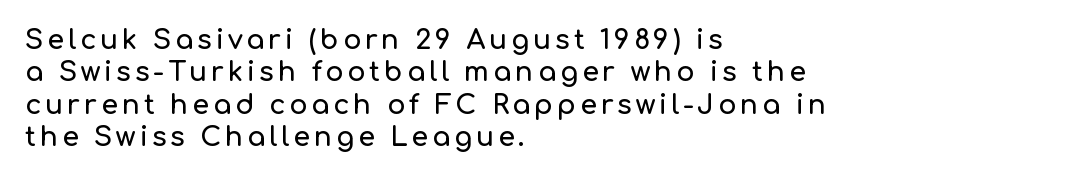
Q: Is the text italic (slanted)? A: No, it is upright.
Q: Is the text underlined? A: No.
Q: How is the paragraph aligned? A: Left-aligned.
